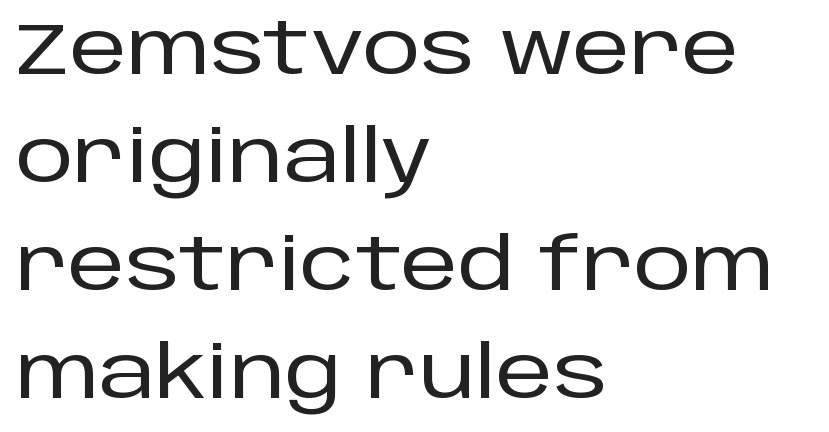
Any mark beneath the type? The region is blank. Here the glyphs are tracked normally, forming tight word shapes. One glance says typical: line gaps are just what's usual. Does the copy run flush right? No — it runs flush left. Each letter keeps its own natural width here, so spacing adapts to shape. Italic: no, the glyphs are upright roman.
